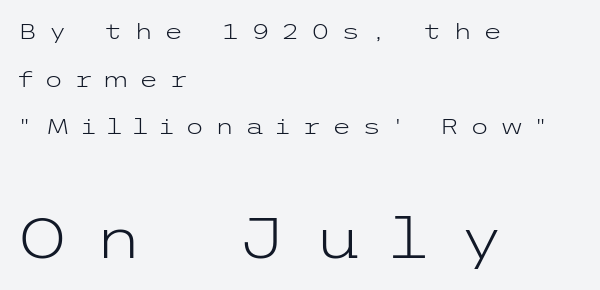
The image shows 56 px light, wide sans-serif type, upright; set left-aligned, loose line spacing (2.17x), unusually wide letter spacing (+0.49 em), not underlined; the second (bottom) block is 2.55x larger; low stroke contrast and a medium x-height.
